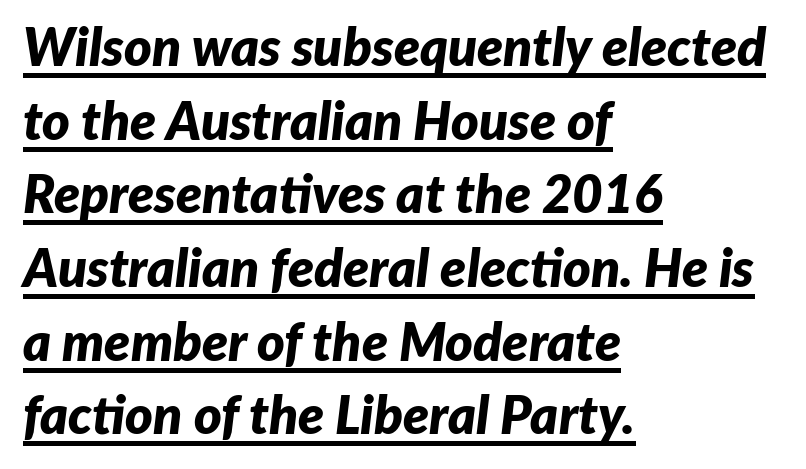
Q: Is the text bold? A: Yes.
Q: Is the text italic (slanted)? A: Yes, it leans right by about 7 degrees.
Q: Is the text underlined? A: Yes.
Q: How is the paragraph aligned? A: Left-aligned.
Q: Is the spacing between letters normal or unusually wide? A: Normal.
Q: Is the spacing between lines tight, normal or loose? A: Normal.
Q: Width (condensed, normal, or wide)? A: Normal.
Q: Stroke contrast? A: Low.
Q: x-height? A: Medium.
Q: Monospaced? A: No.
